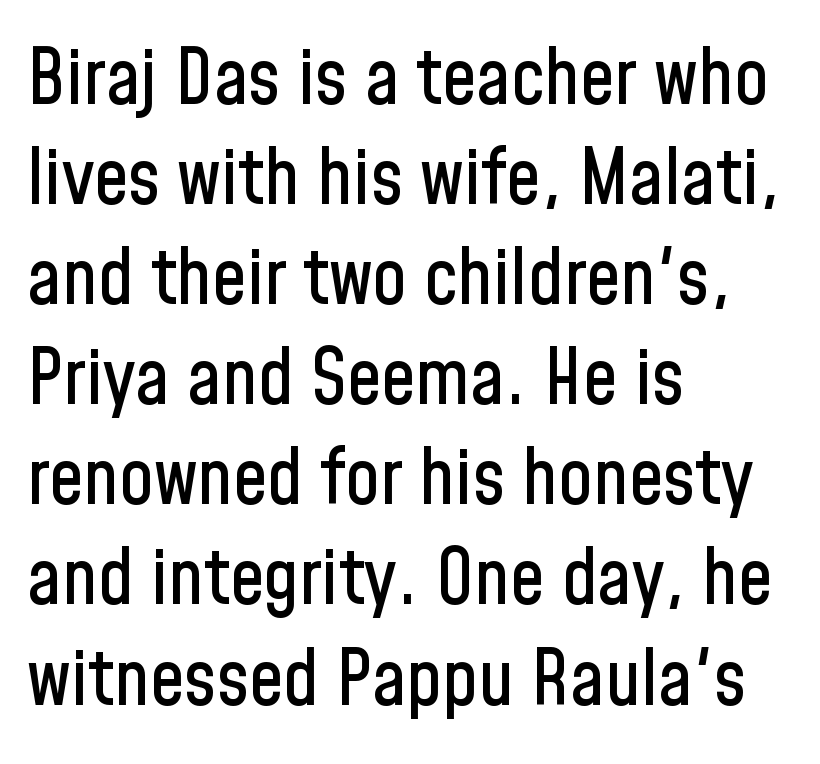
Q: Is the text italic (slanted)? A: No, it is upright.
Q: Is the typeface a serif or a sans-serif typeface? A: Sans-serif.
Q: Is the text underlined? A: No.
Q: How is the paragraph aligned? A: Left-aligned.
Q: Is the spacing between letters normal or unusually wide? A: Normal.
Q: Is the spacing between lines tight, normal or loose? A: Normal.
Q: Width (condensed, normal, or wide)? A: Condensed.
Q: Stroke contrast? A: Low.
Q: x-height? A: Medium.
Q: Monospaced? A: No.
